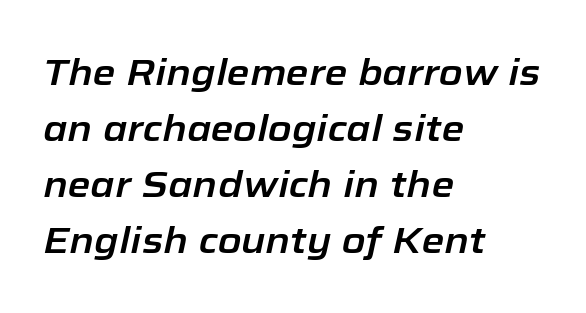
The image shows 37 px text type, italic (leaning right); set left-aligned, normal line spacing (1.51x), normal letter spacing, not underlined; low stroke contrast and a medium x-height.
